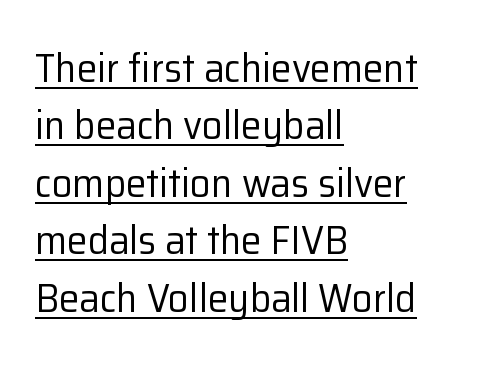
Q: Is the text bold? A: No.
Q: Is the text italic (slanted)? A: No, it is upright.
Q: Is the typeface a serif or a sans-serif typeface? A: Sans-serif.
Q: Is the text underlined? A: Yes.
Q: How is the paragraph aligned? A: Left-aligned.
Q: Is the spacing between letters normal or unusually wide? A: Normal.
Q: Is the spacing between lines tight, normal or loose? A: Normal.
Q: Width (condensed, normal, or wide)? A: Normal.
Q: Stroke contrast? A: Low.
Q: x-height? A: Medium.
Q: Monospaced? A: No.
